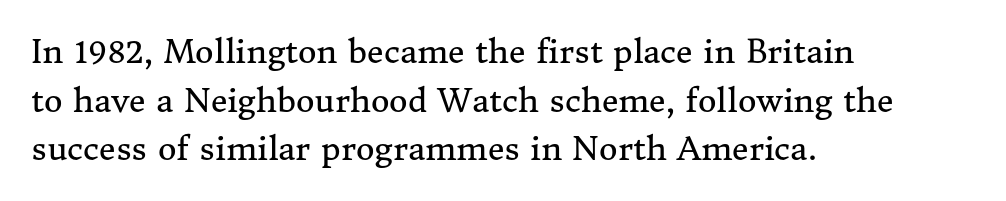
Q: Is the text bold? A: No.
Q: Is the text italic (slanted)? A: No, it is upright.
Q: Is the typeface a serif or a sans-serif typeface? A: Serif.
Q: Is the text underlined? A: No.
Q: How is the paragraph aligned? A: Left-aligned.
Q: Is the spacing between letters normal or unusually wide? A: Normal.
Q: Is the spacing between lines tight, normal or loose? A: Normal.
Q: Width (condensed, normal, or wide)? A: Normal.
Q: Stroke contrast? A: Medium.
Q: x-height? A: Medium.
Q: Monospaced? A: No.
